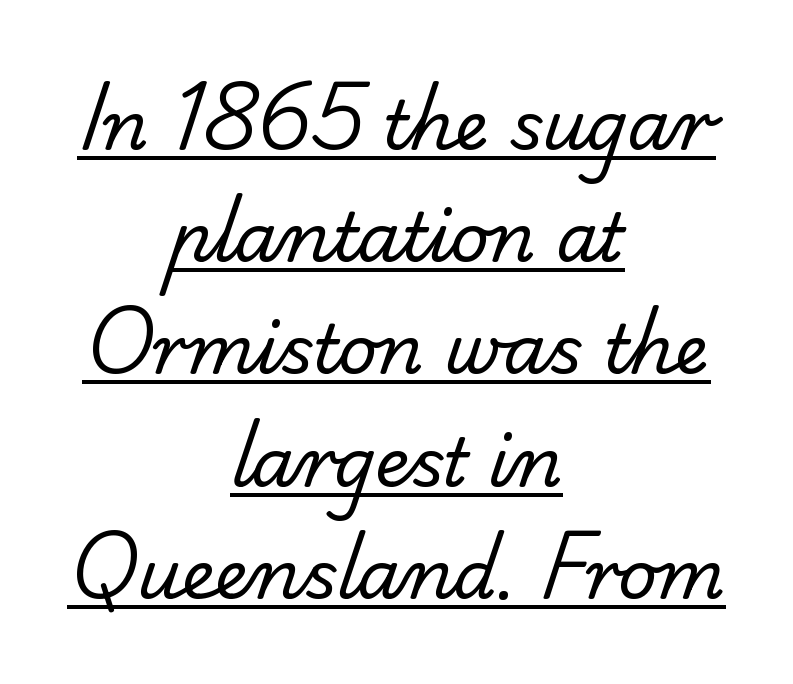
Q: Is the text bold? A: No.
Q: Is the typeface a serif or a sans-serif typeface? A: Sans-serif.
Q: Is the text underlined? A: Yes.
Q: How is the paragraph aligned? A: Centered.
Q: Is the spacing between letters normal or unusually wide? A: Normal.
Q: Is the spacing between lines tight, normal or loose? A: Normal.
Q: Width (condensed, normal, or wide)? A: Normal.
Q: Stroke contrast? A: Low.
Q: x-height? A: Small.
Q: Monospaced? A: No.
